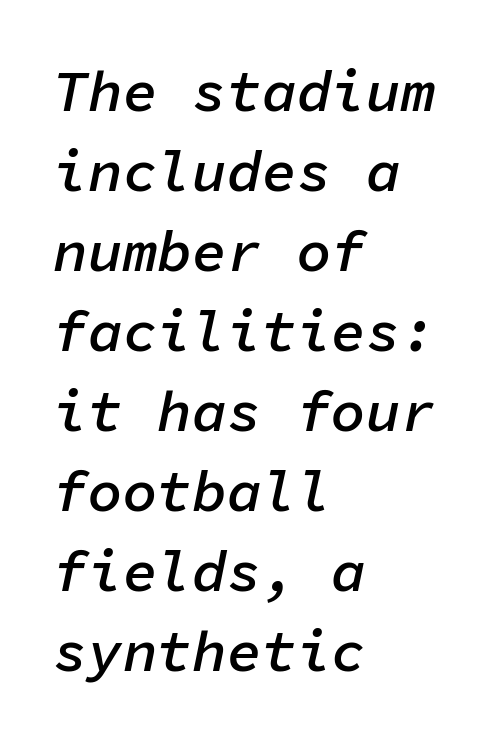
Q: Is the text bold? A: Semi-bold.
Q: Is the text italic (slanted)? A: Yes, it leans right by about 11 degrees.
Q: Is the text underlined? A: No.
Q: How is the paragraph aligned? A: Left-aligned.
Q: Is the spacing between letters normal or unusually wide? A: Normal.
Q: Is the spacing between lines tight, normal or loose? A: Normal.
Q: Width (condensed, normal, or wide)? A: Normal.
Q: Stroke contrast? A: Low.
Q: x-height? A: Medium.
Q: Monospaced? A: Yes.
